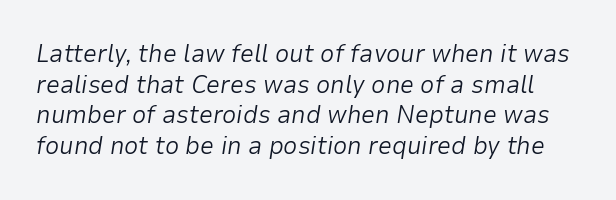
Q: Is the text bold? A: No.
Q: Is the text italic (slanted)? A: Yes, it leans right by about 9 degrees.
Q: Is the text underlined? A: No.
Q: Is the spacing between letters normal or unusually wide? A: Normal.
